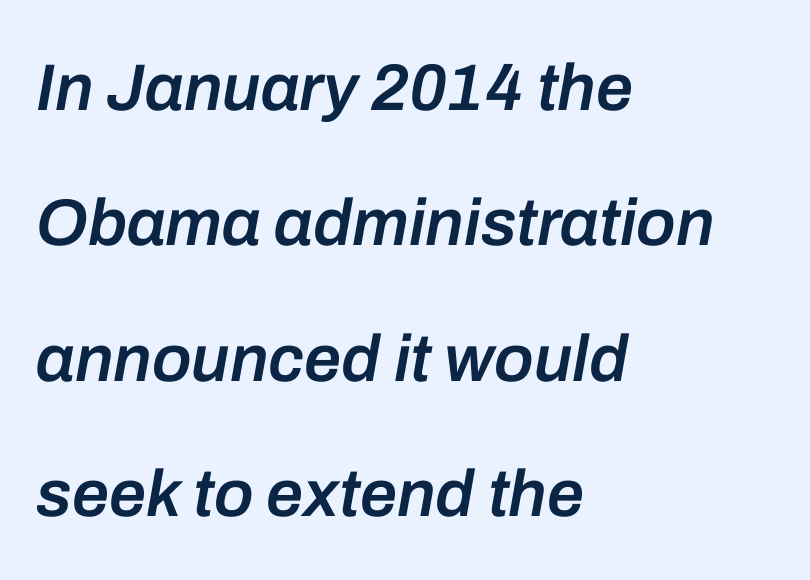
{"italic": "yes", "lean": "right", "slant_degrees": 10, "bold": "semi", "weight": "semibold", "width": "normal", "stroke_contrast": "low", "x_height": "medium", "monospaced": "no", "underline": "no", "align": "left", "line_spacing": "loose", "line_spacing_ratio": 2.05, "letter_spacing": "normal", "letter_spacing_em": 0.0, "glyph_px": 66}
